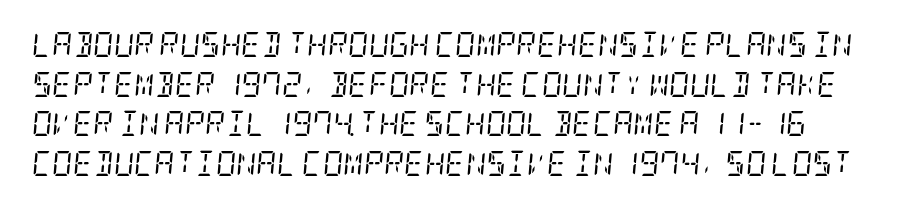
Q: Is the text bold? A: No.
Q: Is the text italic (slanted)? A: Yes, it leans right by about 5 degrees.
Q: Is the text underlined? A: No.
Q: Is the spacing between letters normal or unusually wide? A: Normal.
Q: Is the spacing between lines tight, normal or loose? A: Normal.
